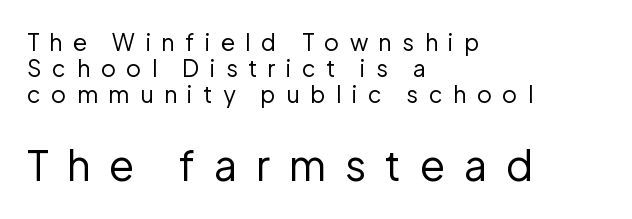
The line texture is sparse and dotted thanks to wide tracking. The rendering uses natural spacing where letterforms have individual widths. The font is comparable to plain body text, perhaps lighter. Look at the glyph heights: the lower group is clearly the bigger setting.
